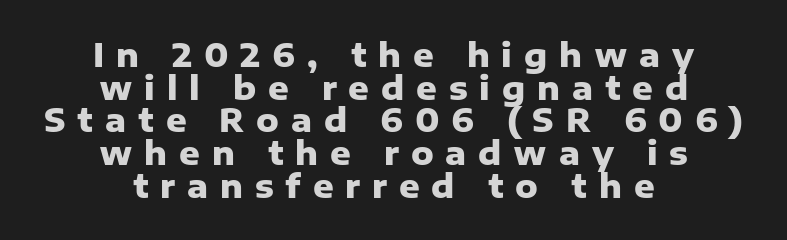
The image shows 32 px heavy sans-serif type, upright; set centered, tight line spacing (1.02x), unusually wide letter spacing (+0.37 em), not underlined; low stroke contrast and a medium x-height.
